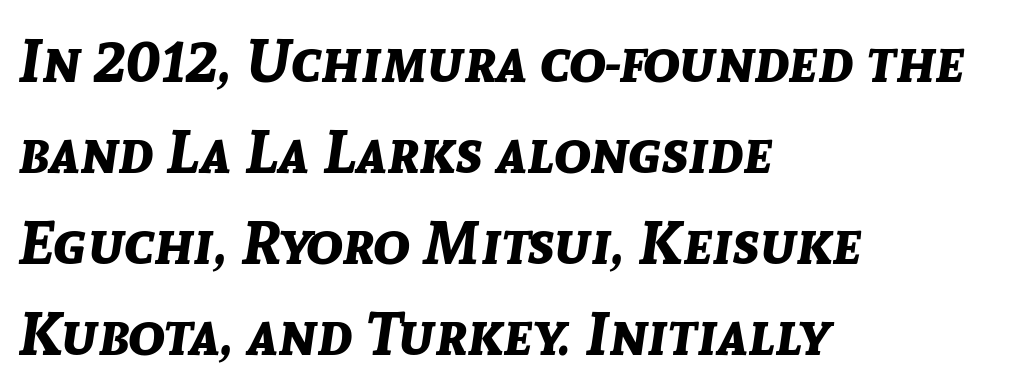
The rag falls on the right side of this text block. The specimen reads as italic at a glance. Leading matches the norm, producing a regular column. Honestly, the letter spacing is just normal — you wouldn't notice it.
